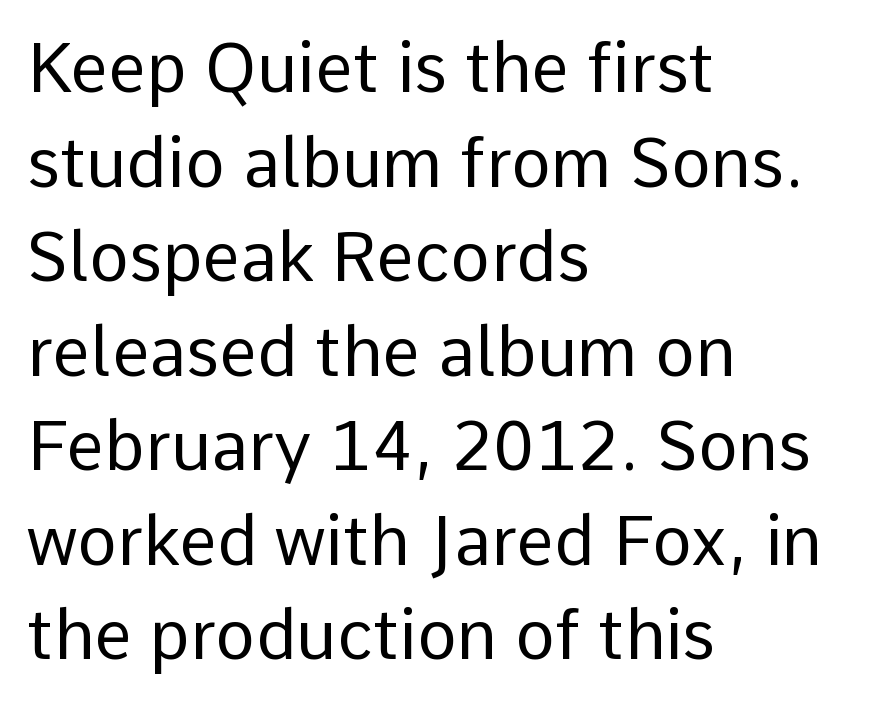
Rule under the text: the space is simply empty. A student would call this left alignment; a typographer would say flush left, rag right. Compared with typical paragraphs, the rows here are spaced about the same. Observe the ordinary spacing: letters are neighbours, not strangers.
